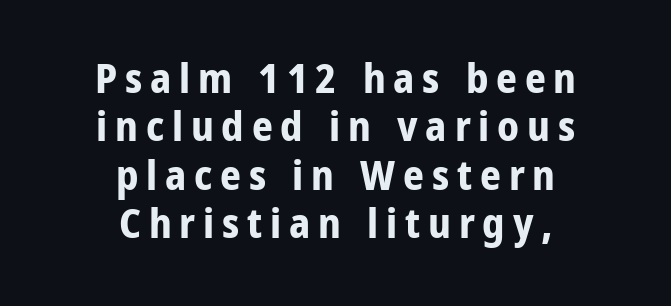
Q: Is the text bold? A: Yes.
Q: Is the text italic (slanted)? A: No, it is upright.
Q: Is the typeface a serif or a sans-serif typeface? A: Sans-serif.
Q: Is the text underlined? A: No.
Q: How is the paragraph aligned? A: Centered.
Q: Width (condensed, normal, or wide)? A: Condensed.
Q: Stroke contrast? A: Low.
Q: x-height? A: Medium.
Q: Monospaced? A: No.
